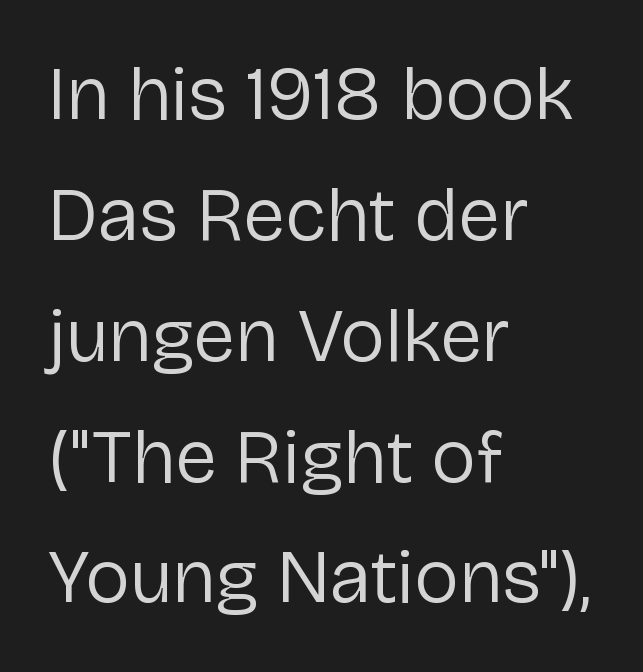
Q: Is the text bold? A: No.
Q: Is the text italic (slanted)? A: No, it is upright.
Q: Is the typeface a serif or a sans-serif typeface? A: Sans-serif.
Q: Is the text underlined? A: No.
Q: How is the paragraph aligned? A: Left-aligned.
Q: Is the spacing between letters normal or unusually wide? A: Normal.
Q: Is the spacing between lines tight, normal or loose? A: Normal.
Q: Width (condensed, normal, or wide)? A: Normal.
Q: Stroke contrast? A: Low.
Q: x-height? A: Medium.
Q: Monospaced? A: No.
